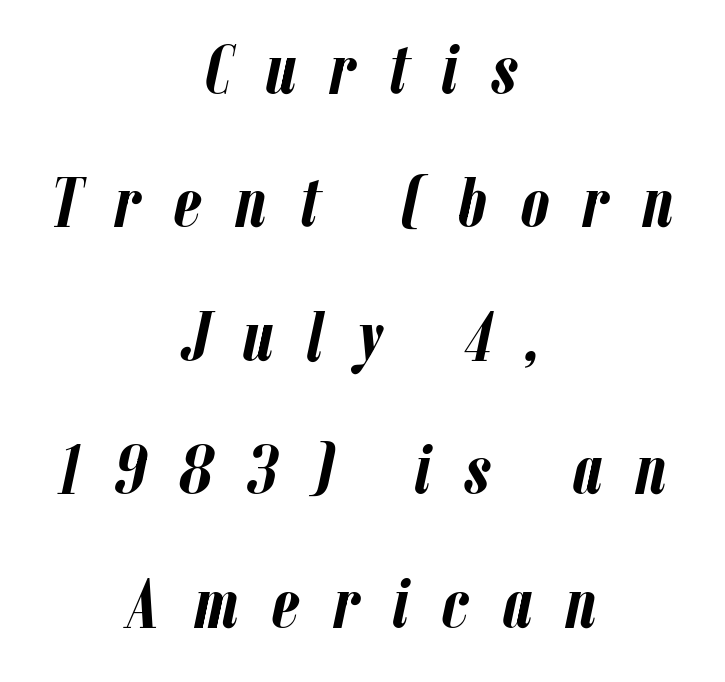
The image shows 71 px semibold, condensed type, italic (leaning right); set centered, line spacing 1.88x, unusually wide letter spacing (+0.47 em), not underlined; low stroke contrast and a medium x-height.
